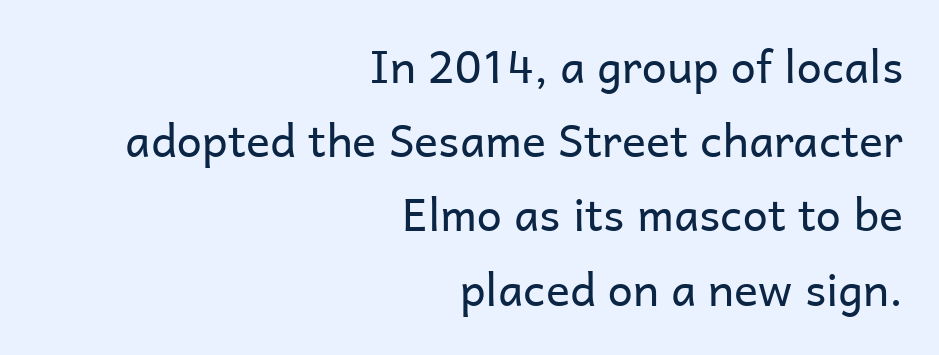
{"serif": "no", "italic": "no", "bold": "no", "weight": "regular", "width": "normal", "stroke_contrast": "low", "x_height": "medium", "monospaced": "no", "underline": "no", "align": "right", "line_spacing": "normal", "line_spacing_ratio": 1.65, "letter_spacing": "normal", "letter_spacing_em": 0.0, "glyph_px": 45}
